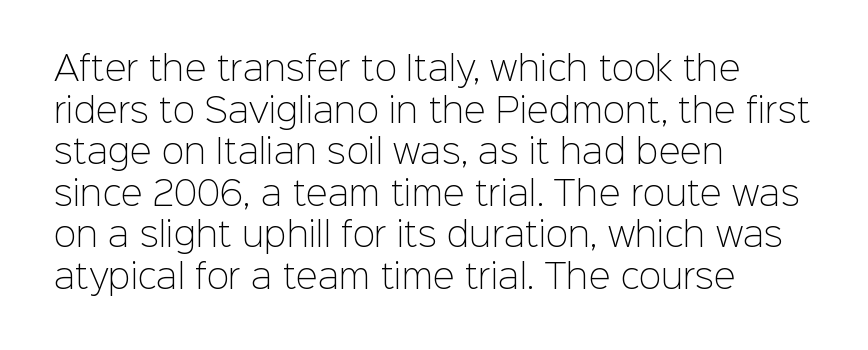
The image shows 33 px light sans-serif type, upright; set left-aligned, normal line spacing (1.26x), normal letter spacing, not underlined; low stroke contrast and a medium x-height.
